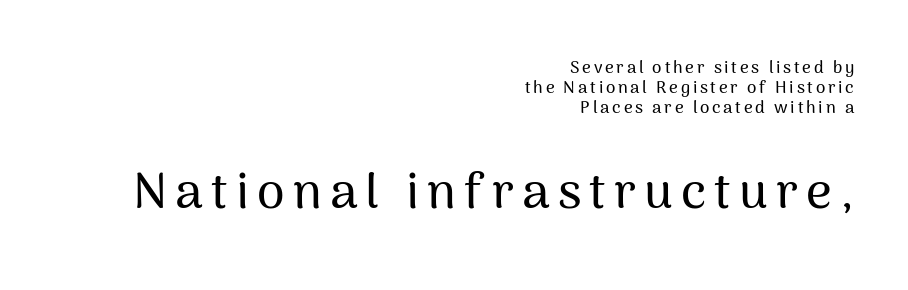
{"serif": "no", "italic": "no", "width": "normal", "stroke_contrast": "medium", "x_height": "medium", "monospaced": "no", "underline": "no", "align": "right", "line_spacing_ratio": 1.17, "larger_block": "second", "size_ratio": 2.94, "glyph_px": 50}
